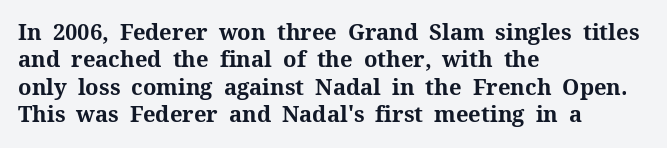
Q: Is the text bold? A: Yes.
Q: Is the text italic (slanted)? A: No, it is upright.
Q: Is the text underlined? A: No.
Q: How is the paragraph aligned? A: Left-aligned.
Q: Is the spacing between letters normal or unusually wide? A: Normal.
Q: Is the spacing between lines tight, normal or loose? A: Normal.
